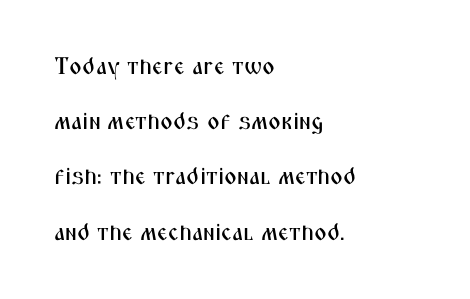
{"italic": "no", "underline": "no", "align": "left", "line_spacing": "loose", "line_spacing_ratio": 2.3, "letter_spacing": "normal", "letter_spacing_em": 0.0, "glyph_px": 24}
